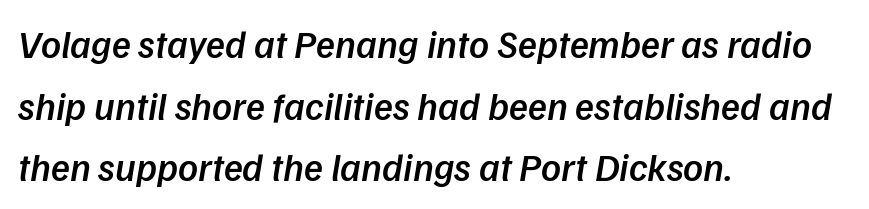
Its strokes are somewhat broadened, the hallmark of semibold type. Proportional: the letters do not fall into vertical columns. Nobody touched the tracking dial on this one. What's the leading like? Ordinary, nothing unusual. Slanted lettering throughout.
